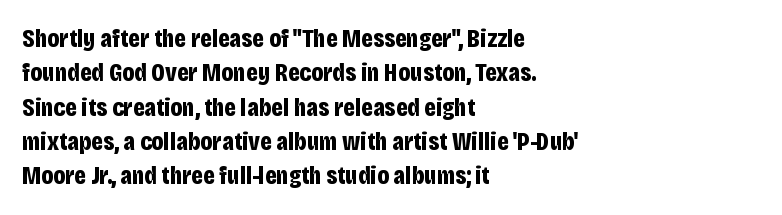
{"italic": "no", "bold": "yes", "underline": "no", "align": "left", "line_spacing": "normal", "line_spacing_ratio": 1.32, "letter_spacing": "normal", "letter_spacing_em": 0.0, "glyph_px": 26}
